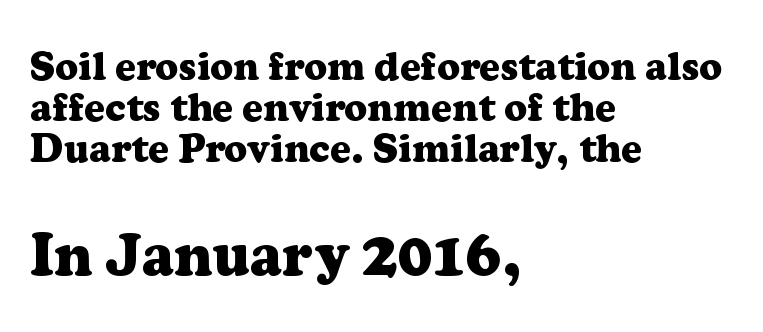
Q: Is the text bold? A: Yes.
Q: Is the text italic (slanted)? A: No, it is upright.
Q: Is the typeface a serif or a sans-serif typeface? A: Serif.
Q: Is the text underlined? A: No.
Q: How is the paragraph aligned? A: Left-aligned.
Q: Is the spacing between letters normal or unusually wide? A: Normal.
Q: Is the spacing between lines tight, normal or loose? A: Tight.
Q: Which block of text is set in a larger size, the first (top) or the second (bottom)? A: The second (bottom) one.
Q: Width (condensed, normal, or wide)? A: Normal.
Q: Stroke contrast? A: Low.
Q: x-height? A: Medium.
Q: Monospaced? A: No.
